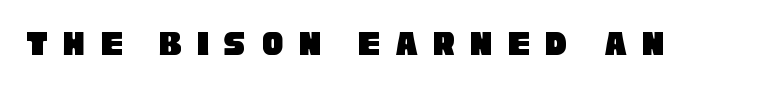
The image shows 36 px condensed sans-serif type; set unusually wide letter spacing (+0.42 em), not underlined; low stroke contrast and a large x-height.
